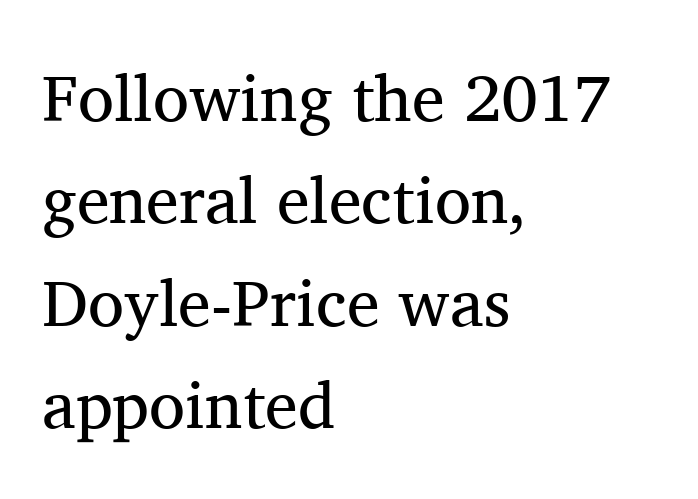
Q: Is the text bold? A: No.
Q: Is the text italic (slanted)? A: No, it is upright.
Q: Is the typeface a serif or a sans-serif typeface? A: Serif.
Q: Is the text underlined? A: No.
Q: How is the paragraph aligned? A: Left-aligned.
Q: Is the spacing between letters normal or unusually wide? A: Normal.
Q: Is the spacing between lines tight, normal or loose? A: Normal.
Q: Width (condensed, normal, or wide)? A: Normal.
Q: Stroke contrast? A: Medium.
Q: x-height? A: Medium.
Q: Monospaced? A: No.
